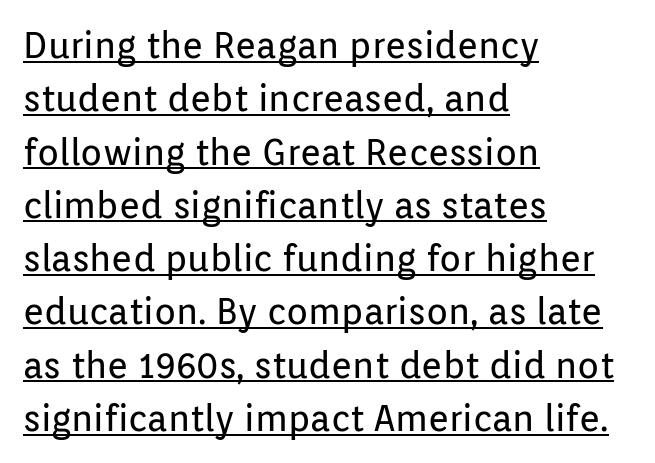
The image shows 36 px regular-weight sans-serif type, upright; set left-aligned, normal line spacing (1.48x), normal letter spacing, underlined; low stroke contrast and a medium x-height.
